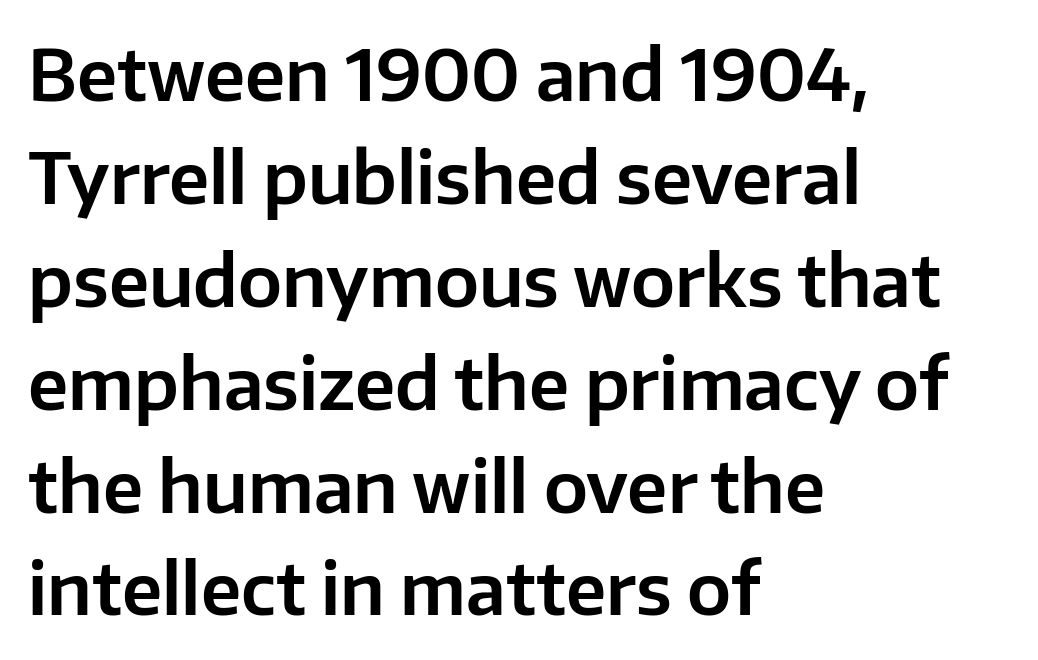
The image shows 70 px sans-serif type, upright; set left-aligned, normal line spacing (1.47x), normal letter spacing, not underlined; low stroke contrast and a medium x-height.
